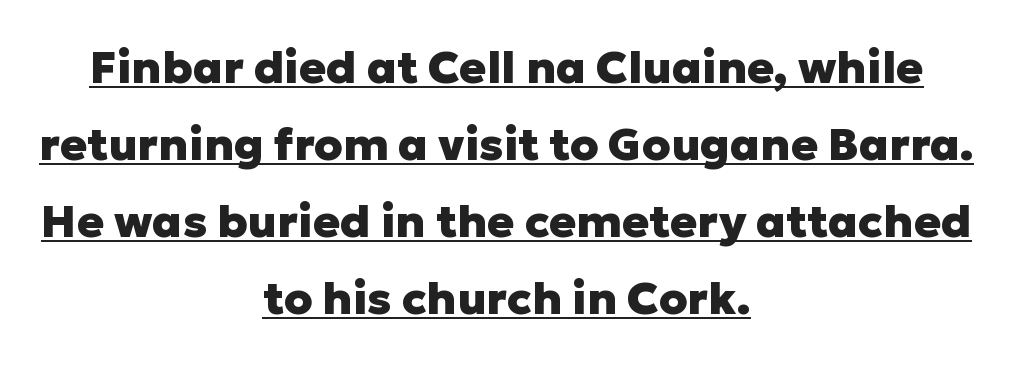
Proportional: the letters do not fall into vertical columns. Heavy, bold letterforms. This is the regular roman posture of the typeface. Where is the straight margin? There isn't one; the lines are centered. Glyph-to-glyph distance matches everyday printed text.
